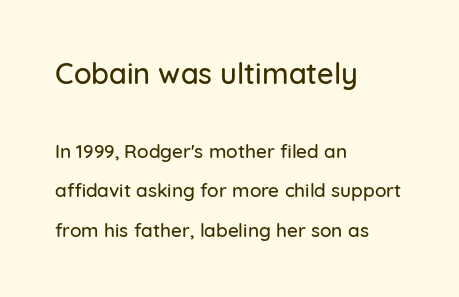
Q: Is the text italic (slanted)? A: No, it is upright.
Q: Is the typeface a serif or a sans-serif typeface? A: Sans-serif.
Q: Is the text underlined? A: No.
Q: How is the paragraph aligned? A: Left-aligned.
Q: Is the spacing between letters normal or unusually wide? A: Normal.
Q: Is the spacing between lines tight, normal or loose? A: Loose.
Q: Which block of text is set in a larger size, the first (top) or the second (bottom)? A: The first (top) one.
Q: Width (condensed, normal, or wide)? A: Normal.
Q: Stroke contrast? A: Low.
Q: x-height? A: Medium.
Q: Monospaced? A: No.
